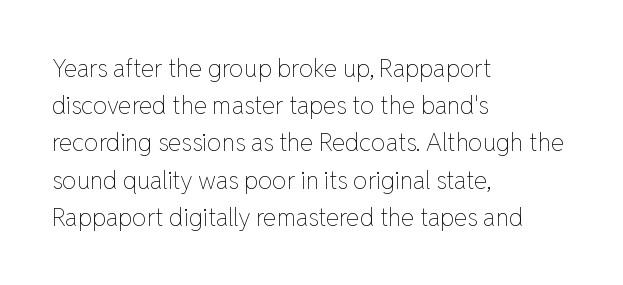
The image shows 24 px text type, upright; set left-aligned, normal line spacing (1.55x), normal letter spacing, not underlined.
